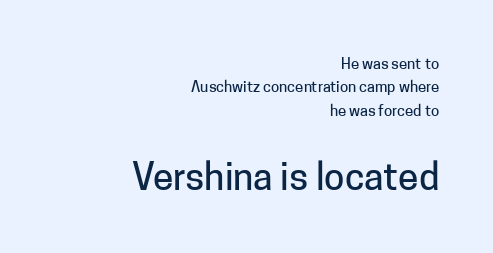
Q: Is the text italic (slanted)? A: No, it is upright.
Q: Is the typeface a serif or a sans-serif typeface? A: Sans-serif.
Q: Is the text underlined? A: No.
Q: How is the paragraph aligned? A: Right-aligned.
Q: Is the spacing between letters normal or unusually wide? A: Normal.
Q: Is the spacing between lines tight, normal or loose? A: Normal.
Q: Which block of text is set in a larger size, the first (top) or the second (bottom)? A: The second (bottom) one.
Q: Width (condensed, normal, or wide)? A: Normal.
Q: Stroke contrast? A: Low.
Q: x-height? A: Medium.
Q: Monospaced? A: No.
